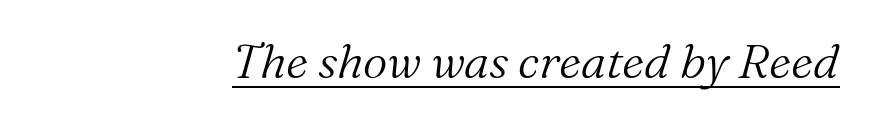
{"serif": "yes", "italic": "yes", "lean": "right", "slant_degrees": 16, "bold": "no", "weight": "light", "width": "normal", "stroke_contrast": "medium", "x_height": "medium", "monospaced": "no", "underline": "yes", "letter_spacing": "normal", "letter_spacing_em": 0.0, "glyph_px": 48}
